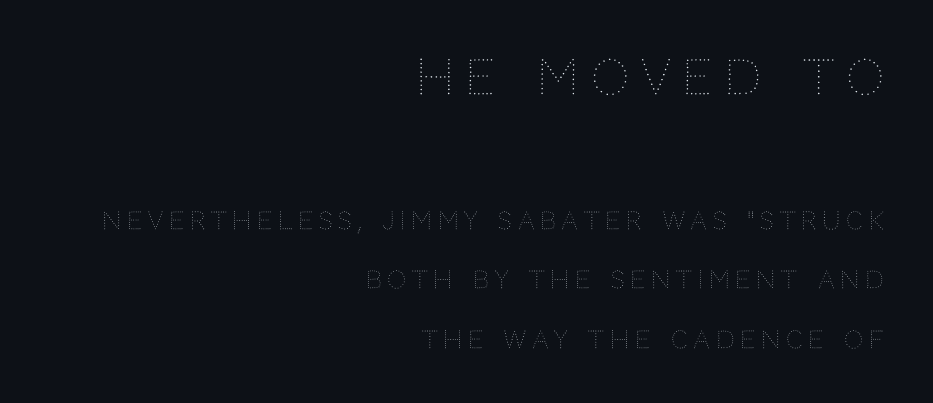
Words appear elongated and porous because spacing is wide. If you measured baseline to baseline, you'd find a long distance. Unlike italic type, these characters show no tilt at all. Check under the words: just untouched page. Heft: none added — not bold. If you squint, the top block still reads clearly — it's the larger of the two.
